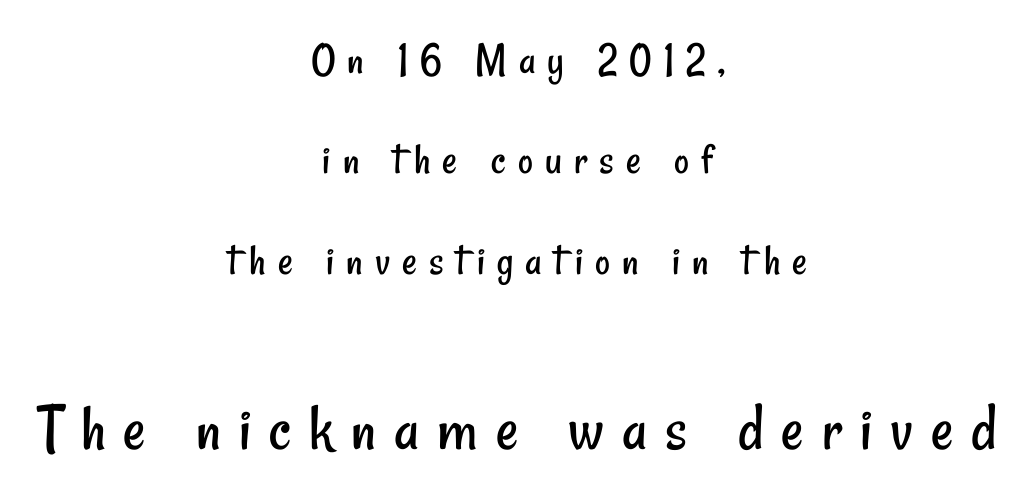
Q: Is the text bold? A: No.
Q: Is the typeface a serif or a sans-serif typeface? A: Sans-serif.
Q: Is the text underlined? A: No.
Q: How is the paragraph aligned? A: Centered.
Q: Is the spacing between letters normal or unusually wide? A: Unusually wide.
Q: Is the spacing between lines tight, normal or loose? A: Loose.
Q: Which block of text is set in a larger size, the first (top) or the second (bottom)? A: The second (bottom) one.
Q: Width (condensed, normal, or wide)? A: Condensed.
Q: Stroke contrast? A: Low.
Q: x-height? A: Small.
Q: Monospaced? A: No.
